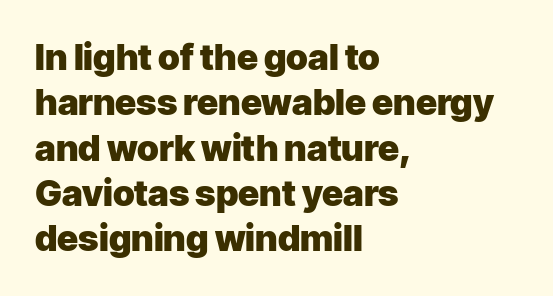
Typeset ragged right — the left edge is the straight one. If you drew a line through each stem, it would be perfectly vertical. Plain, unruled lines of type. The horizontal fit of the characters is conventional and even. Evenly set lines give the paragraph a standard silhouette.
